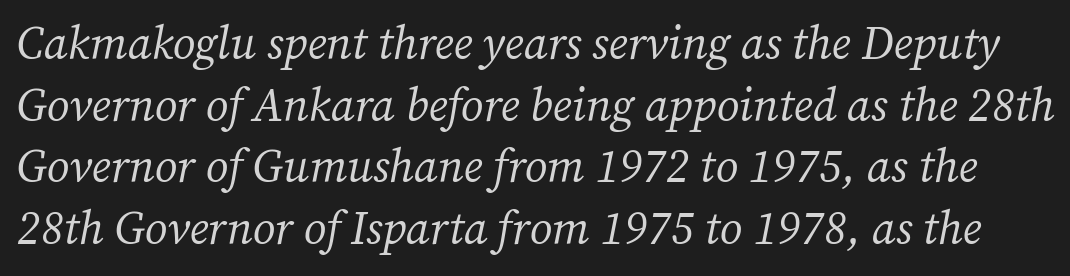
{"serif": "yes", "italic": "yes", "lean": "right", "slant_degrees": 12, "bold": "no", "weight": "regular", "width": "normal", "stroke_contrast": "medium", "x_height": "medium", "monospaced": "no", "underline": "no", "line_spacing": "normal", "line_spacing_ratio": 1.34, "letter_spacing": "normal", "letter_spacing_em": 0.0, "glyph_px": 46}
